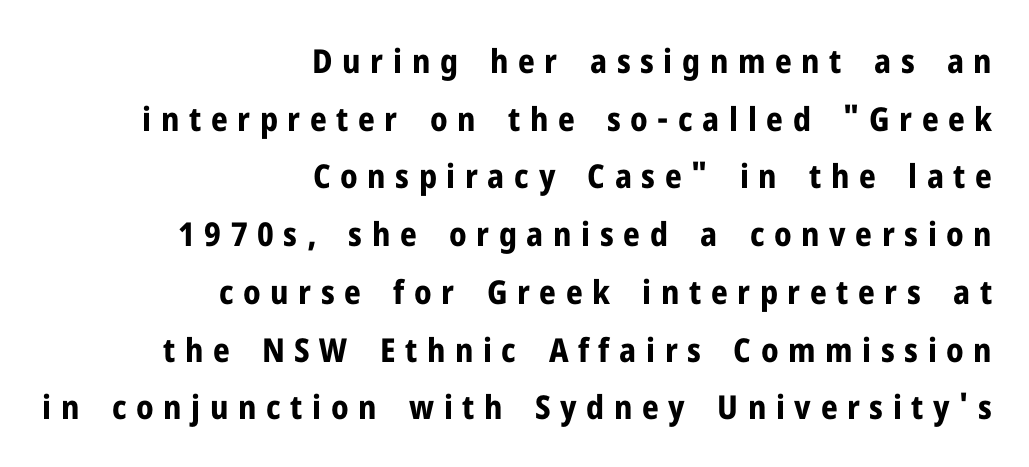
A full-strength bold gives these letters their thick strokes. Vertical strokes here are truly vertical. This rendering uses right alignment, leaving the left contour irregular. Has an underline been added? It has not. Font category for this specimen: sans-serif.
